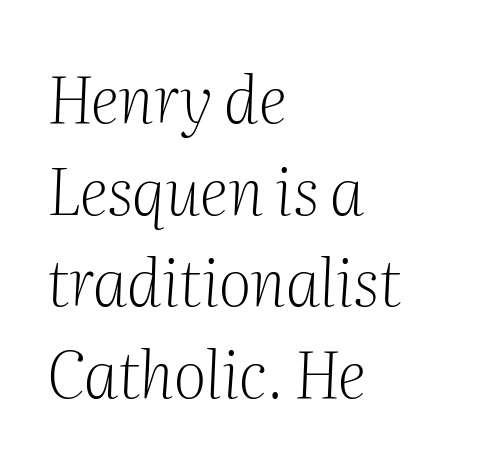
{"serif": "yes", "italic": "yes", "lean": "right", "slant_degrees": 2, "bold": "no", "weight": "light", "width": "normal", "stroke_contrast": "medium", "x_height": "medium", "monospaced": "no", "underline": "no", "align": "left", "line_spacing": "normal", "line_spacing_ratio": 1.43, "letter_spacing": "normal", "letter_spacing_em": 0.0, "glyph_px": 64}
